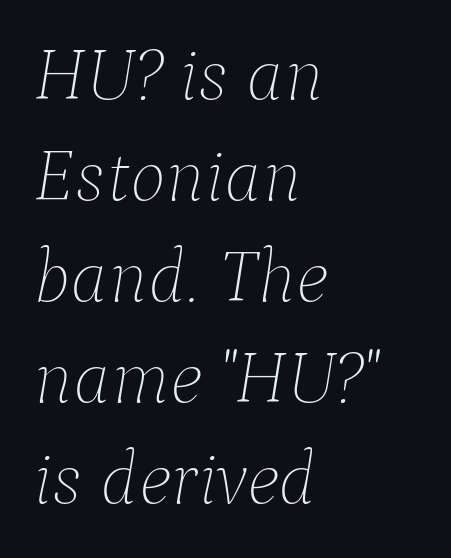
{"italic": "yes", "lean": "right", "slant_degrees": 9, "bold": "no", "weight": "thin", "width": "normal", "stroke_contrast": "low", "x_height": "medium", "monospaced": "no", "underline": "no", "align": "left", "line_spacing": "normal", "line_spacing_ratio": 1.33, "letter_spacing": "normal", "letter_spacing_em": 0.0, "glyph_px": 76}
